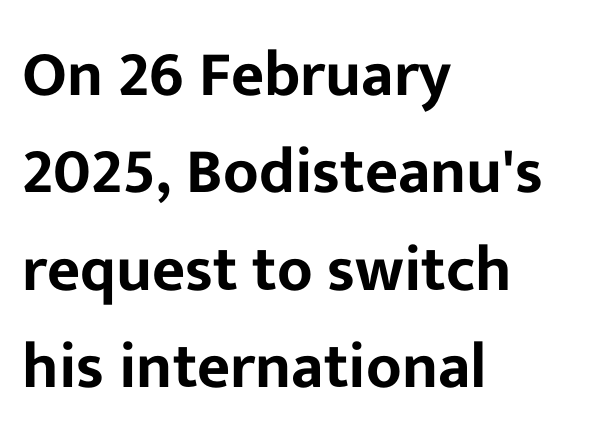
The image shows 64 px sans-serif type, upright; set left-aligned, normal line spacing (1.52x), normal letter spacing, not underlined; low stroke contrast and a medium x-height.
